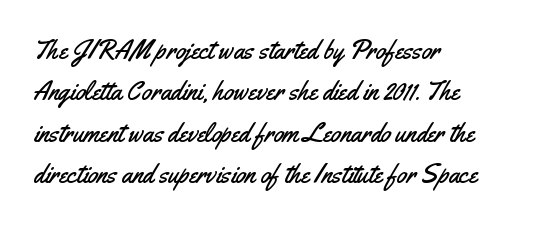
Q: Is the text italic (slanted)? A: Yes.
Q: Is the text underlined? A: No.
Q: How is the paragraph aligned? A: Left-aligned.
Q: Is the spacing between letters normal or unusually wide? A: Normal.
Q: Is the spacing between lines tight, normal or loose? A: Normal.
